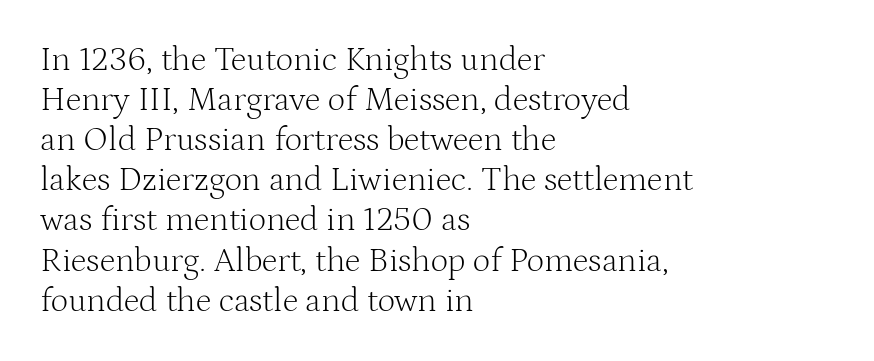
The image shows 34 px light serif type, upright; set left-aligned, line spacing 1.18x, normal letter spacing, not underlined; medium stroke contrast and a medium x-height.
